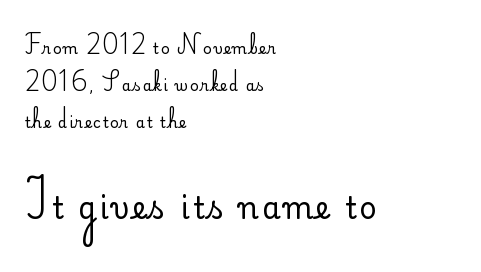
The image shows 30 px regular-weight sans-serif type, upright; set left-aligned, loose line spacing (2.47x), not underlined; the second (bottom) block is 2.0x larger; low stroke contrast and a small x-height.
